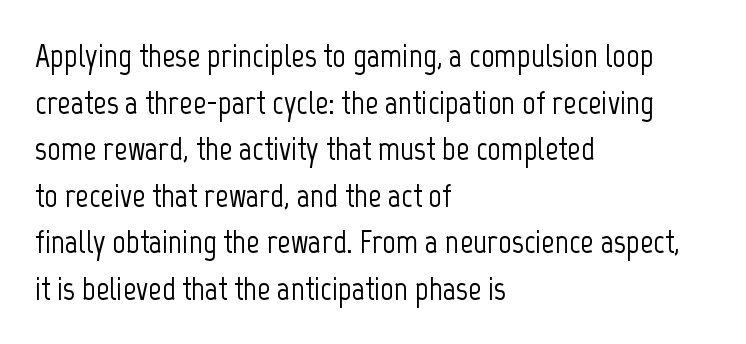
The image shows 33 px condensed sans-serif type, upright; set left-aligned, normal line spacing (1.41x), normal letter spacing, not underlined; low stroke contrast and a medium x-height.
